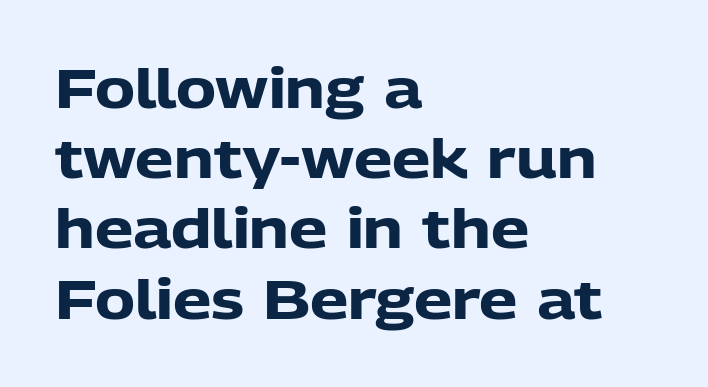
The image shows 54 px heavy sans-serif type, upright; set left-aligned, normal line spacing (1.3x), normal letter spacing, not underlined; low stroke contrast and a medium x-height.
